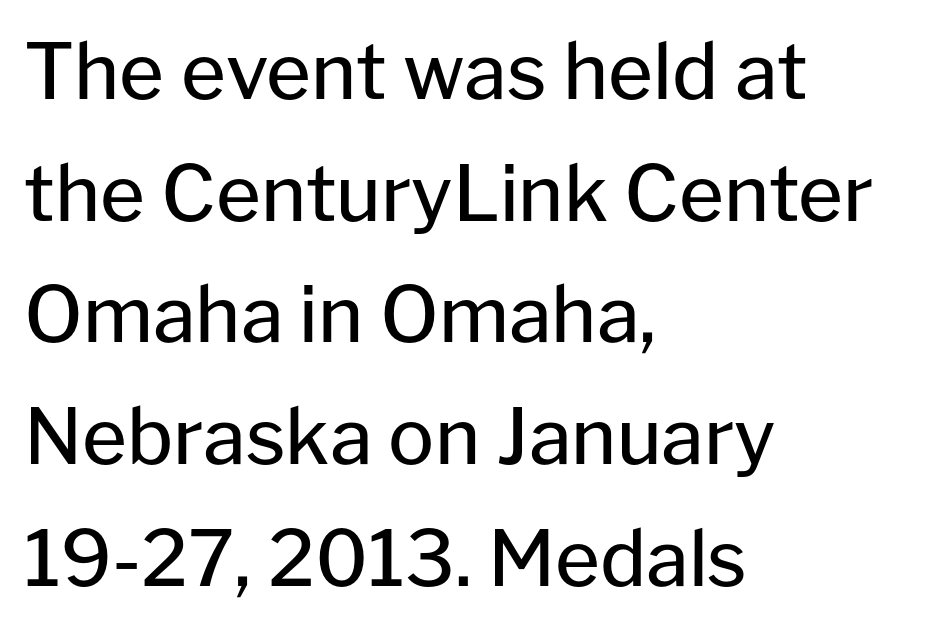
The image shows 77 px regular-weight sans-serif type, upright; set left-aligned, normal line spacing (1.58x), normal letter spacing, not underlined; low stroke contrast and a medium x-height.
